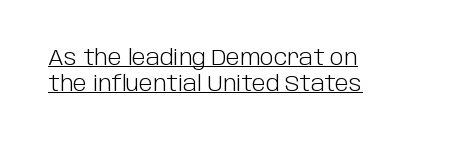
Q: Is the text bold? A: No.
Q: Is the text italic (slanted)? A: No, it is upright.
Q: Is the text underlined? A: Yes.
Q: How is the paragraph aligned? A: Left-aligned.
Q: Is the spacing between letters normal or unusually wide? A: Normal.
